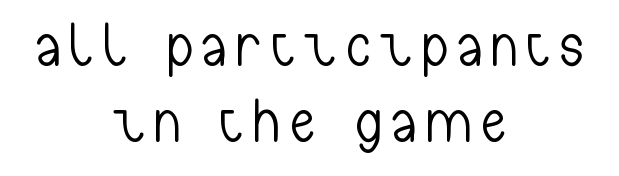
Do the characters align in a grid? No, the font is proportional. Notice how the passage keeps no hard edge, just a central spine. A light-to-regular cut is what we see here. What kind of face is this? One without serifs — a sans. Baseline-to-baseline distance is the conventional proportion of letter height. Tall strokes in this sample are plumb rather than angled.
